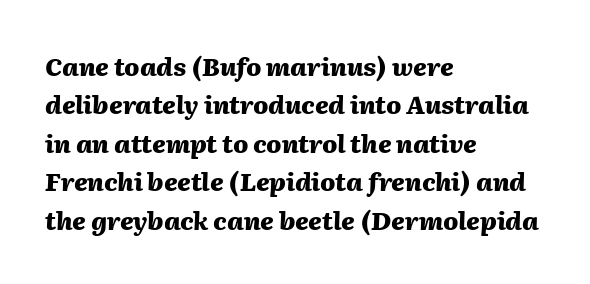
{"italic": "yes", "lean": "right", "slant_degrees": 2, "bold": "yes", "underline": "no", "align": "left", "line_spacing": "normal", "line_spacing_ratio": 1.54, "letter_spacing": "normal", "letter_spacing_em": 0.0, "glyph_px": 25}
